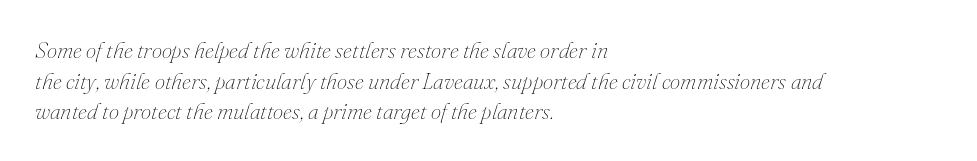
{"italic": "yes", "lean": "right", "slant_degrees": 16, "bold": "no", "underline": "no", "align": "left", "line_spacing": "normal", "line_spacing_ratio": 1.33, "letter_spacing": "normal", "letter_spacing_em": 0.0, "glyph_px": 23}
